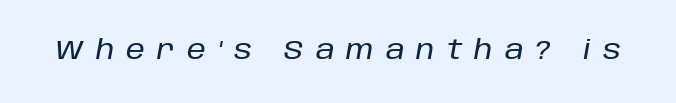
Yep, that's italic — everything's leaning. The baseline area is clear. Caption: expanded tracking, letters set apart.
